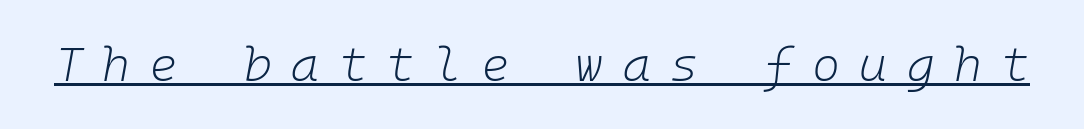
{"italic": "yes", "lean": "right", "slant_degrees": 10, "bold": "no", "weight": "light", "width": "normal", "stroke_contrast": "low", "x_height": "medium", "monospaced": "yes", "underline": "yes", "letter_spacing": "wide", "letter_spacing_em": 0.4, "glyph_px": 48}
